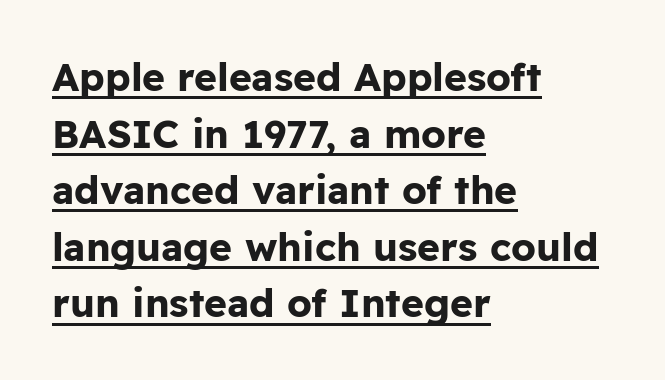
Caption: bold face, heavy strokes. The type sits square on the baseline with zero lean. Baseline-to-baseline distance is the conventional proportion of letter height. The sample's only ornament is a line tracing under the words.
